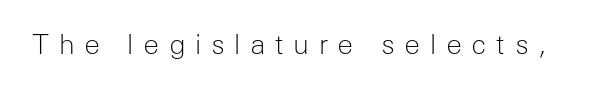
The image shows 27 px text type, upright; set unusually wide letter spacing (+0.35 em), not underlined.
